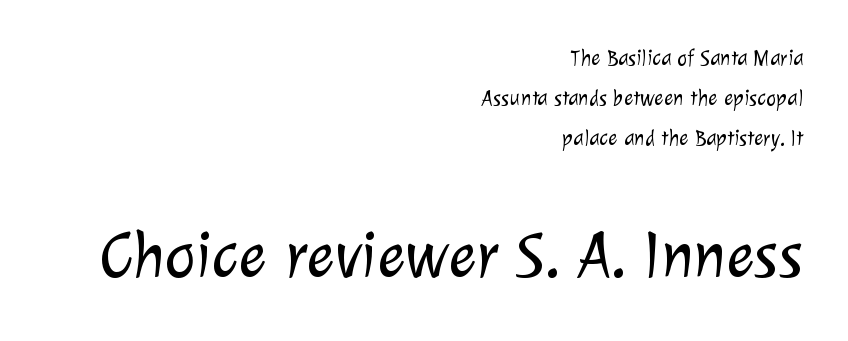
The space beneath each line is pristine and unruled. Caption: upper text group reduced, lower text group enlarged. Varying glyph widths throughout — classic text-font behaviour. Nobody touched the tracking dial on this one. The compositor pushed each line to the right boundary.
